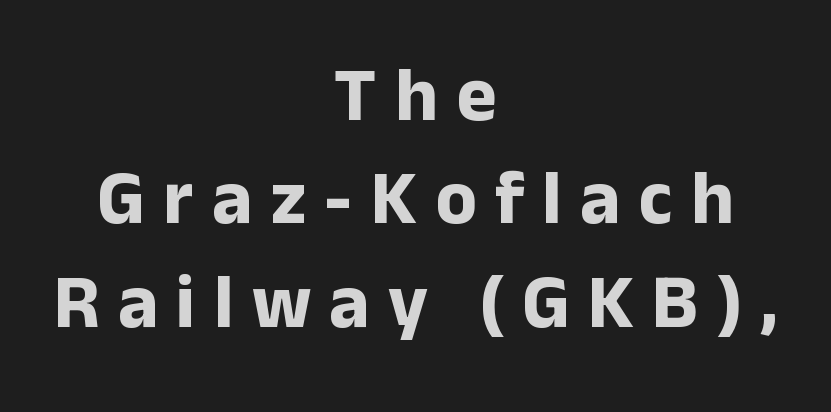
The rendering uses a bold face; every stroke is thick and dark. The rendering uses natural spacing where letterforms have individual widths. Successive baselines arrive at the customary interval. To sum up the face: it is a sans, with no serifs.
